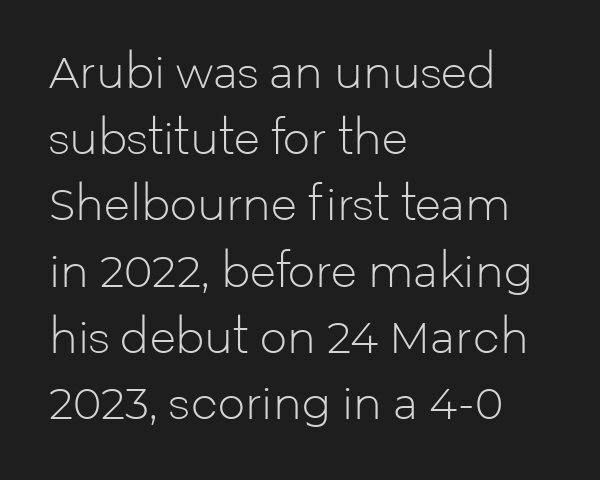
{"serif": "no", "italic": "no", "bold": "no", "weight": "light", "width": "normal", "stroke_contrast": "low", "x_height": "medium", "monospaced": "no", "underline": "no", "align": "left", "line_spacing": "normal", "line_spacing_ratio": 1.54, "letter_spacing": "normal", "letter_spacing_em": 0.0, "glyph_px": 43}
